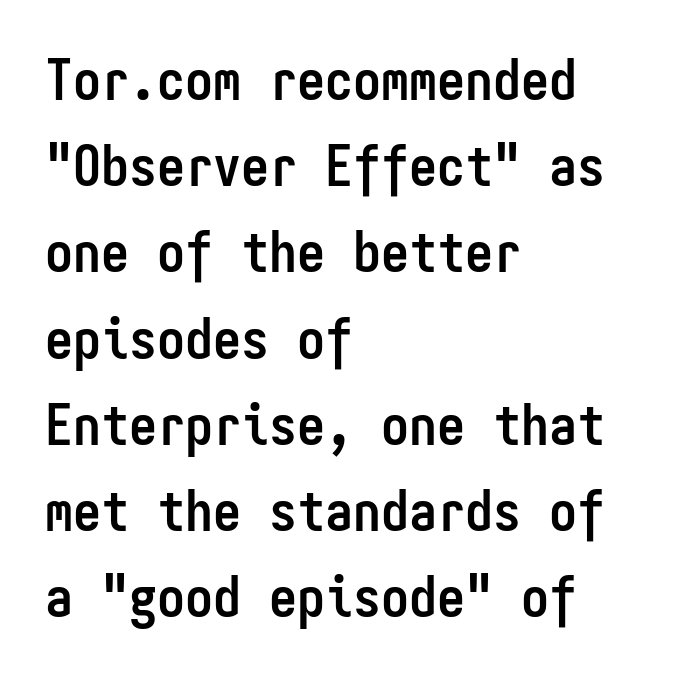
{"serif": "no", "italic": "no", "bold": "yes", "weight": "semibold", "width": "condensed", "stroke_contrast": "low", "x_height": "medium", "monospaced": "yes", "underline": "no", "align": "left", "line_spacing": "normal", "line_spacing_ratio": 1.54, "letter_spacing": "normal", "letter_spacing_em": 0.0, "glyph_px": 56}
